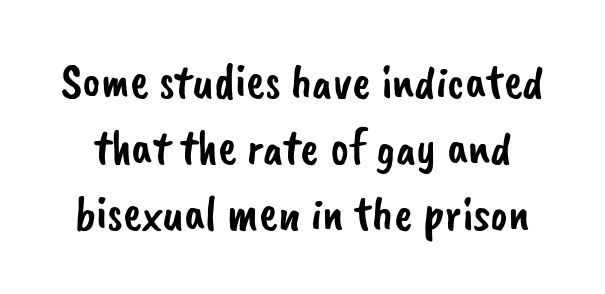
Q: Is the typeface a serif or a sans-serif typeface? A: Sans-serif.
Q: Is the text underlined? A: No.
Q: Is the spacing between letters normal or unusually wide? A: Normal.
Q: Is the spacing between lines tight, normal or loose? A: Normal.
Q: Width (condensed, normal, or wide)? A: Normal.
Q: Stroke contrast? A: Low.
Q: x-height? A: Small.
Q: Monospaced? A: No.
